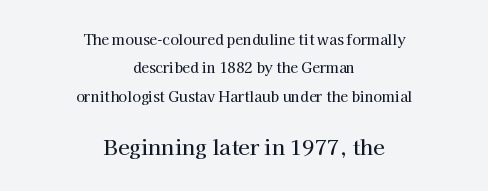
Q: Is the text italic (slanted)? A: No, it is upright.
Q: Is the text underlined? A: No.
Q: How is the paragraph aligned? A: Centered.
Q: Is the spacing between letters normal or unusually wide? A: Normal.
Q: Is the spacing between lines tight, normal or loose? A: Loose.
Q: Which block of text is set in a larger size, the first (top) or the second (bottom)? A: The second (bottom) one.
